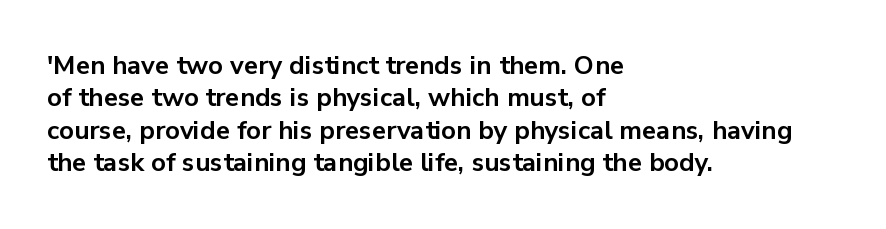
The image shows 26 px bold type, upright; set left-aligned, normal line spacing (1.25x), normal letter spacing, not underlined.
